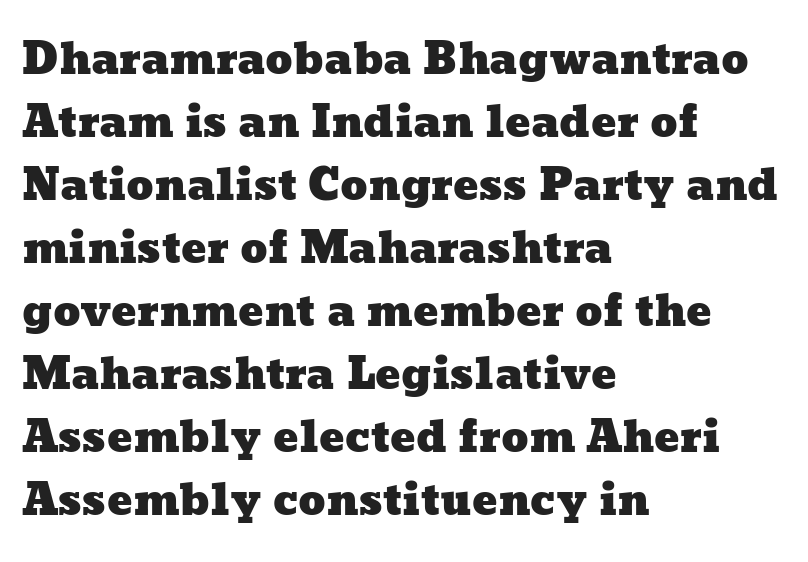
Q: Is the text underlined? A: No.
Q: How is the paragraph aligned? A: Left-aligned.
Q: Is the spacing between letters normal or unusually wide? A: Normal.
Q: Is the spacing between lines tight, normal or loose? A: Normal.
Q: Width (condensed, normal, or wide)? A: Wide.
Q: Stroke contrast? A: Low.
Q: x-height? A: Medium.
Q: Monospaced? A: No.
